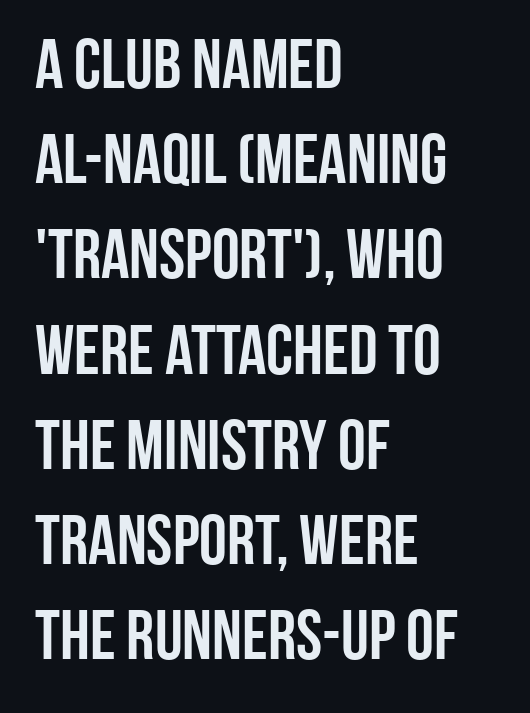
The image shows 70 px condensed sans-serif type, upright; set left-aligned, normal line spacing (1.36x), normal letter spacing, not underlined; low stroke contrast and a large x-height.
